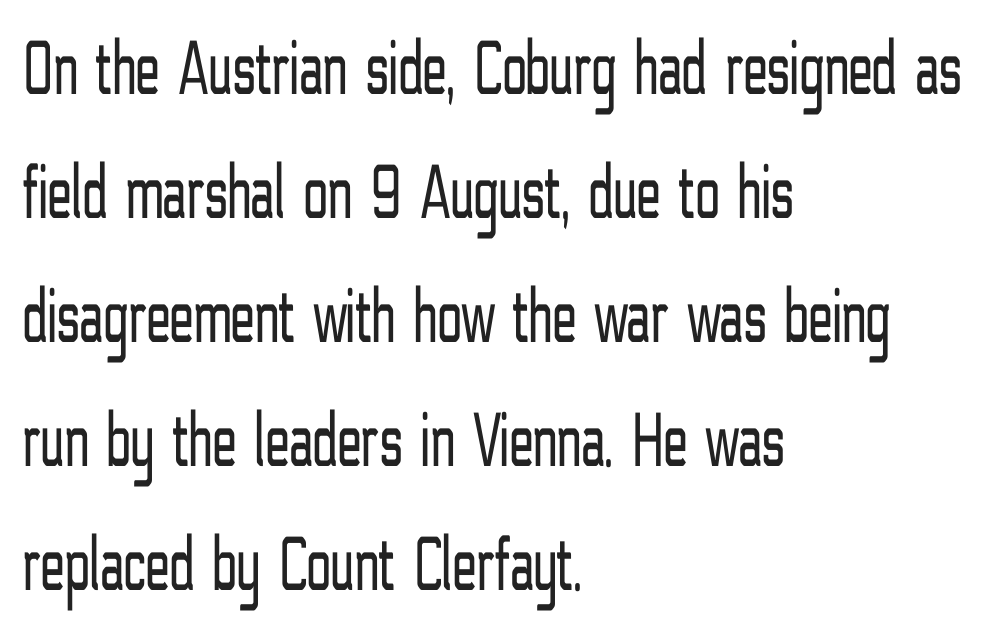
{"serif": "no", "italic": "no", "bold": "no", "weight": "light", "width": "condensed", "stroke_contrast": "low", "x_height": "medium", "monospaced": "no", "underline": "no", "align": "left", "line_spacing": "normal", "line_spacing_ratio": 1.57, "letter_spacing": "normal", "letter_spacing_em": 0.0, "glyph_px": 79}
